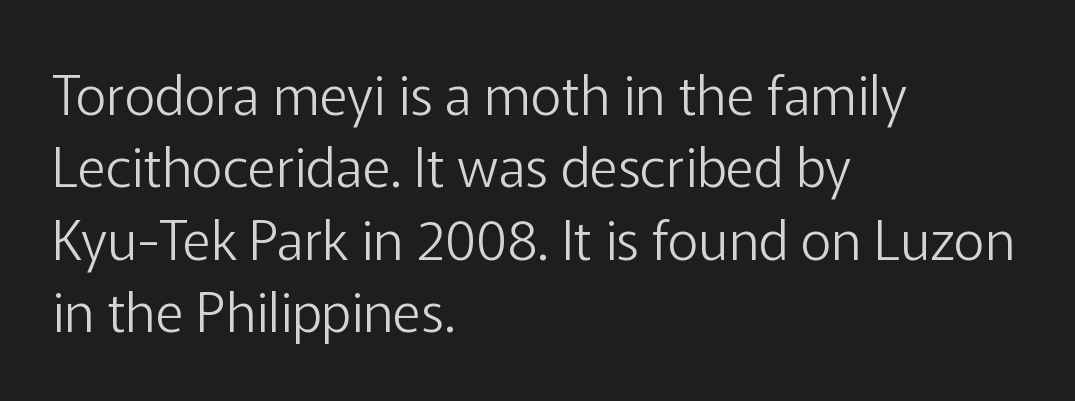
{"serif": "no", "italic": "no", "bold": "no", "weight": "light", "width": "normal", "stroke_contrast": "low", "x_height": "medium", "monospaced": "no", "underline": "no", "align": "left", "line_spacing": "normal", "line_spacing_ratio": 1.34, "letter_spacing": "normal", "letter_spacing_em": 0.0, "glyph_px": 54}
